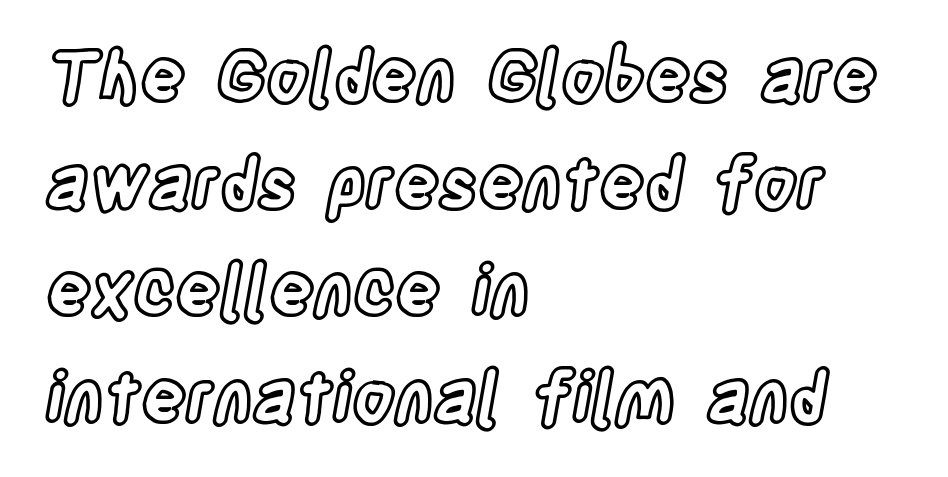
You could not count columns in this text — the font is proportionally spaced. There is no visible air inserted between adjacent glyphs. Regarding leading, the lines here are spaced in the standard way. The rag falls on the right side of this text block. Only glyphs here, with clear space below each row.
